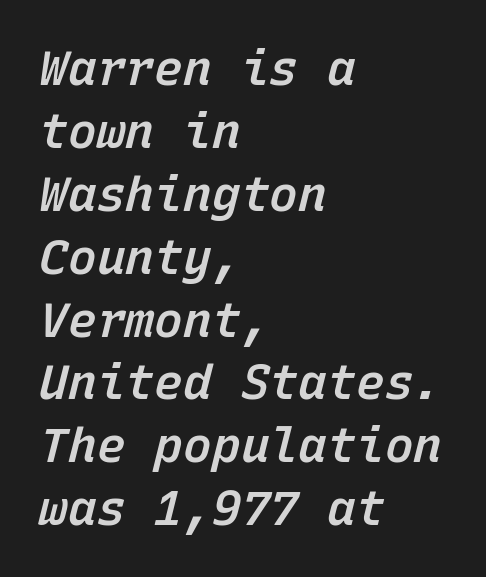
{"italic": "yes", "lean": "right", "slant_degrees": 15, "bold": "semi", "weight": "semibold", "width": "normal", "stroke_contrast": "low", "x_height": "medium", "monospaced": "yes", "underline": "no", "align": "left", "line_spacing": "normal", "line_spacing_ratio": 1.31, "letter_spacing": "normal", "letter_spacing_em": 0.0, "glyph_px": 48}
